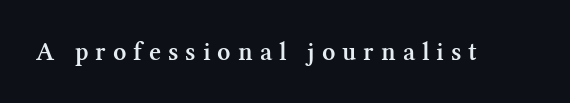
{"italic": "no", "bold": "semi", "underline": "no", "letter_spacing": "wide", "letter_spacing_em": 0.27, "glyph_px": 26}
